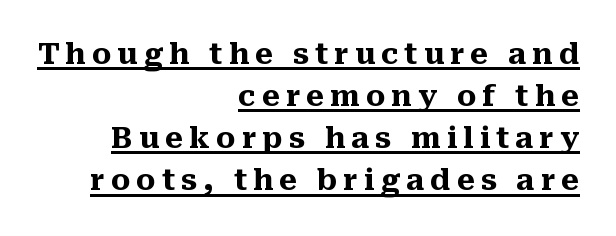
The image shows 29 px heavy serif type, upright; set right-aligned, normal line spacing (1.45x), unusually wide letter spacing (+0.21 em), underlined; medium stroke contrast and a medium x-height.
